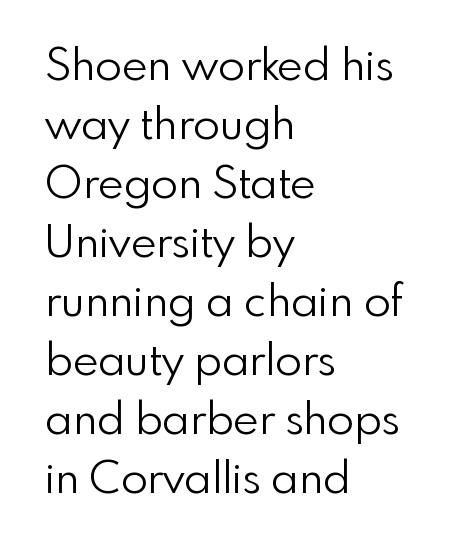
The image shows 44 px light sans-serif type, upright; set left-aligned, normal line spacing (1.34x), normal letter spacing, not underlined; a small x-height.
